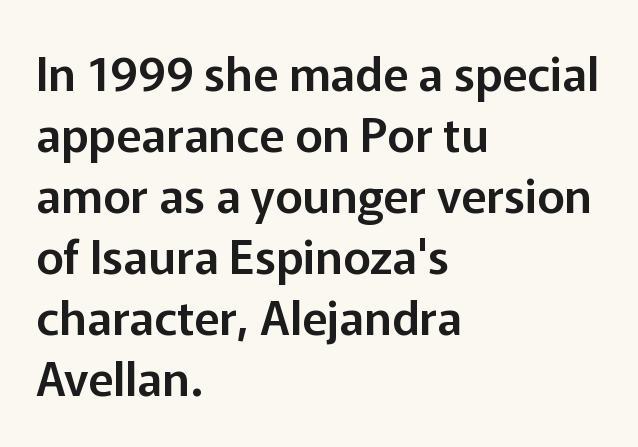
{"serif": "no", "italic": "no", "width": "normal", "stroke_contrast": "low", "x_height": "medium", "monospaced": "no", "underline": "no", "align": "left", "line_spacing": "normal", "line_spacing_ratio": 1.3, "letter_spacing": "normal", "letter_spacing_em": 0.0, "glyph_px": 47}
